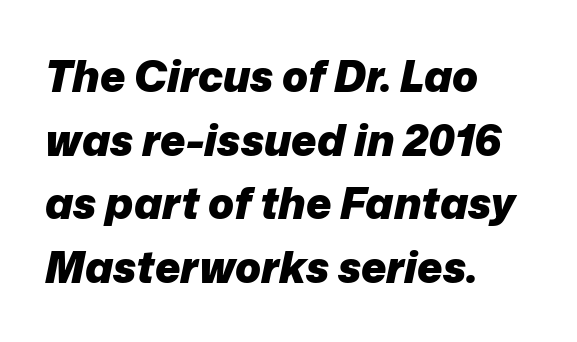
I'd describe the lettering as bold — thick and assertive. Interline gaps are of average width in this sample. The rendering uses natural spacing where letterforms have individual widths. Posture: slanted. Underlining? Definitely not there.
